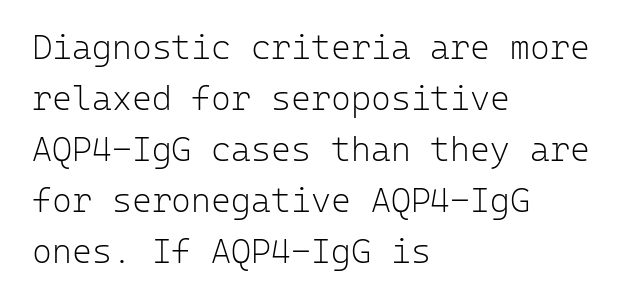
The image shows 34 px light sans-serif type, upright, monospaced; set left-aligned, normal line spacing (1.5x), normal letter spacing, not underlined; low stroke contrast and a medium x-height.
